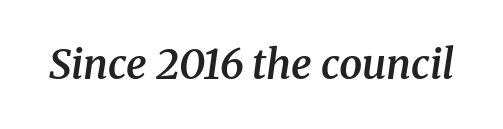
The image shows 41 px semibold serif type, italic (leaning right); set normal letter spacing, not underlined; medium stroke contrast and a medium x-height.
